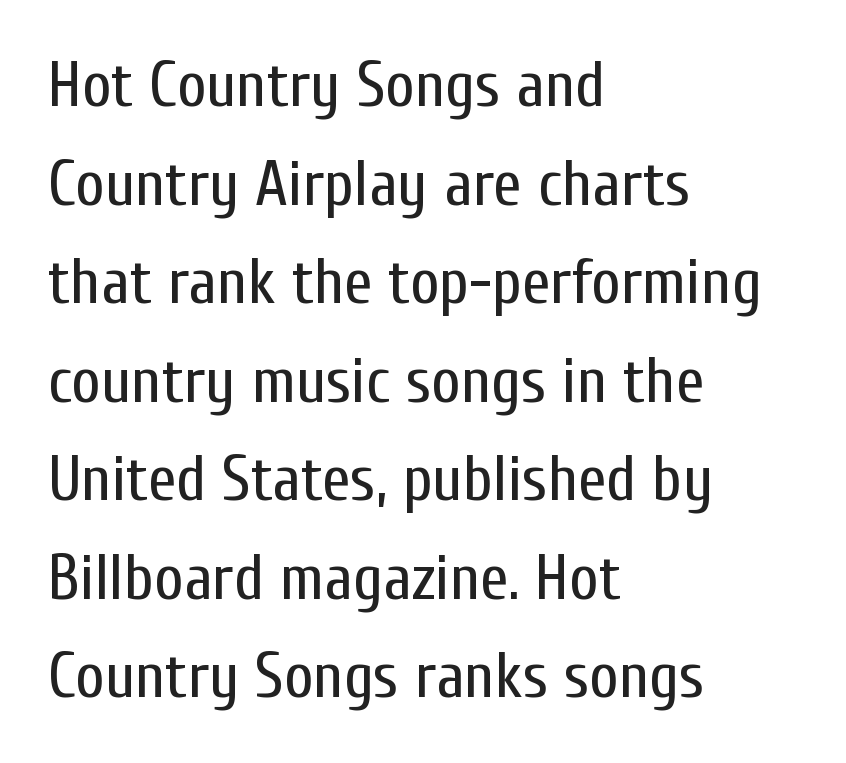
{"serif": "no", "italic": "no", "bold": "no", "weight": "regular", "width": "condensed", "stroke_contrast": "low", "x_height": "medium", "monospaced": "no", "underline": "no", "align": "left", "line_spacing": "normal", "line_spacing_ratio": 1.54, "letter_spacing": "normal", "letter_spacing_em": 0.0, "glyph_px": 64}
